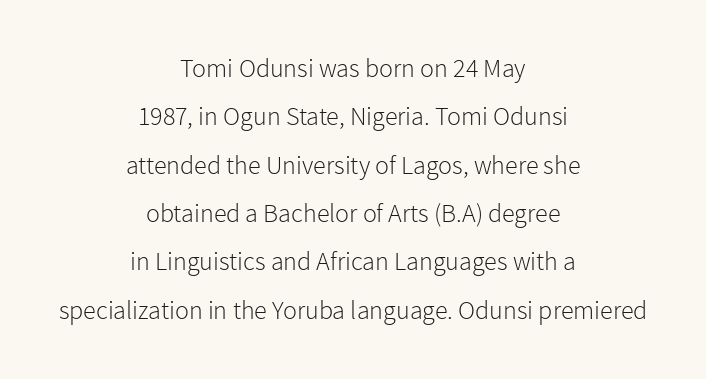
Line starts and ends both wander, symmetrically. The lettering holds an erect, upright posture throughout. Unbolded letterforms with no extra heft. The passage shown is not underscored anywhere.
